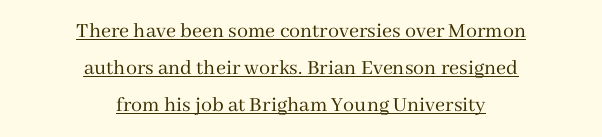
Line starts and ends both wander, symmetrically. The specimen reads as upright at a glance. Has an underline been added? It has. Nothing unusual about the tracking: characters are spaced as the font intends. Letters have the restrained weight of plain body copy at most.
